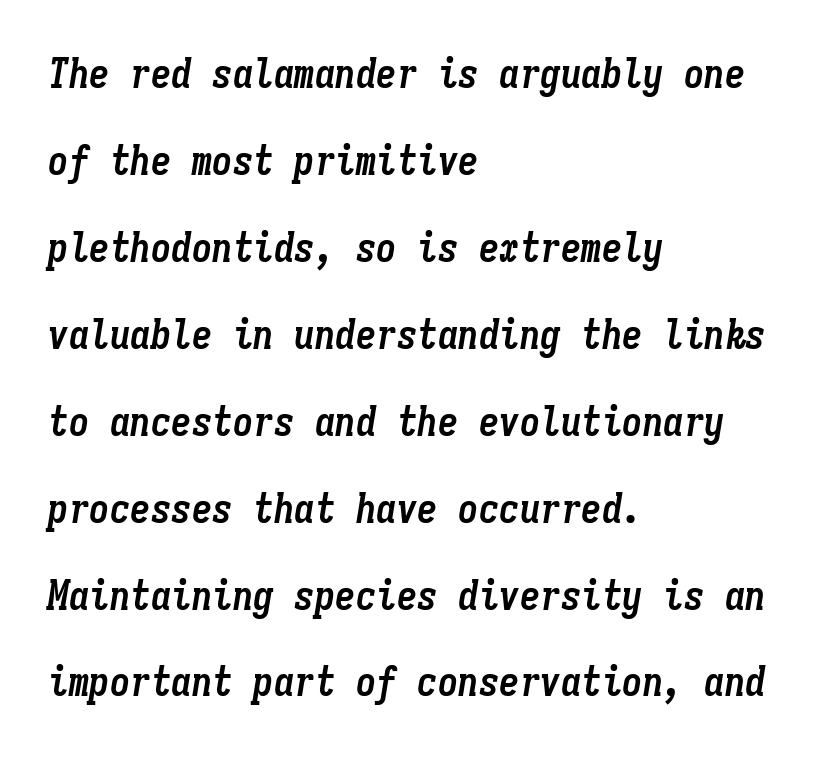
This sample is left-justified, so line endings fall wherever the words run out. The letters march in equal steps, a hallmark of fixed-pitch type. Plenty of ink on the page — the face is bold. The gaps between neighbouring characters are ordinary and unremarkable.
